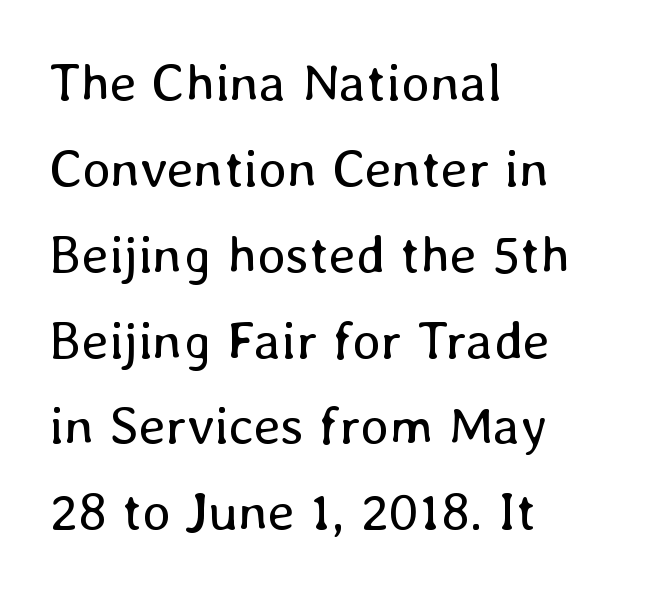
Horizontal bands of white between lines are of average thickness. The paragraph has a hard left edge and a soft right edge. Bold? No — there's no thickening of the strokes. Does the lettering tilt? It doesn't — this is upright.
